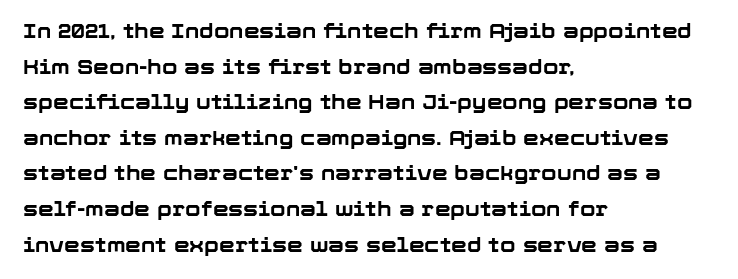
Q: Is the text bold? A: Yes.
Q: Is the text italic (slanted)? A: No, it is upright.
Q: Is the text underlined? A: No.
Q: How is the paragraph aligned? A: Left-aligned.
Q: Is the spacing between letters normal or unusually wide? A: Normal.
